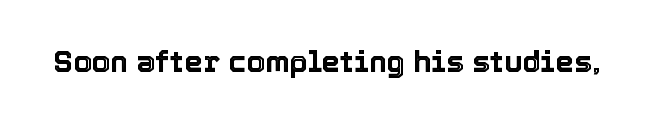
{"italic": "no", "width": "normal", "x_height": "medium", "monospaced": "no", "underline": "no", "letter_spacing": "normal", "letter_spacing_em": 0.0, "glyph_px": 30}
